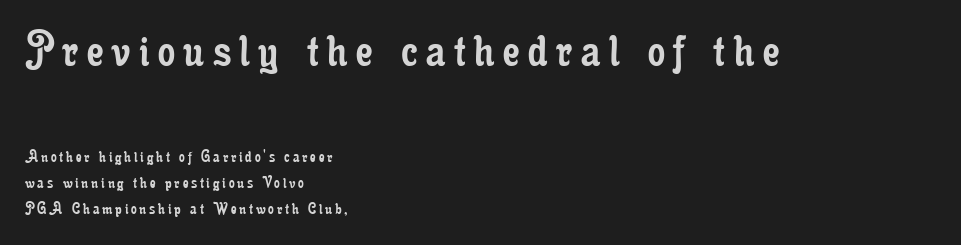
{"serif": "yes", "italic": "no", "bold": "no", "weight": "regular", "width": "condensed", "stroke_contrast": "low", "x_height": "small", "monospaced": "no", "underline": "no", "align": "left", "line_spacing": "normal", "line_spacing_ratio": 1.47, "larger_block": "first", "size_ratio": 3.0, "glyph_px": 54}
